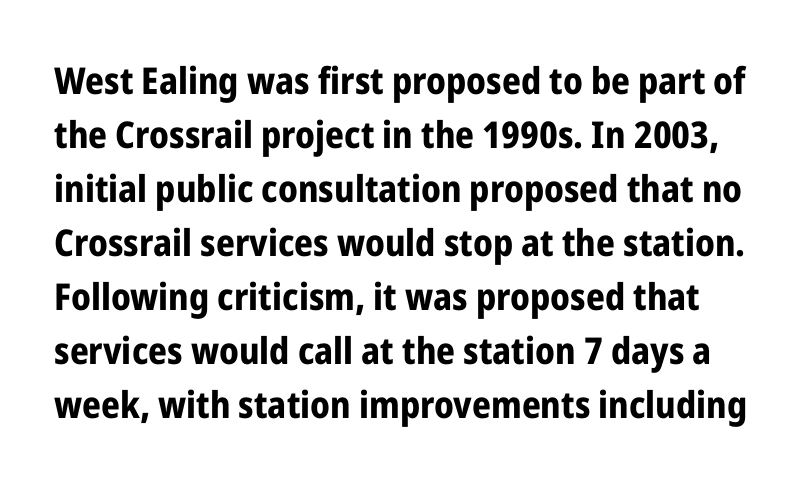
Grotesque or geometric, the face here clearly has no serifs. How are the letters spaced? Ordinarily, with no added tracking. You can tell it's not italic because the verticals are truly vertical. Notice how thick the strokes are: this is what a full bold looks like. Glance below the letters and you will spot only blank space.
